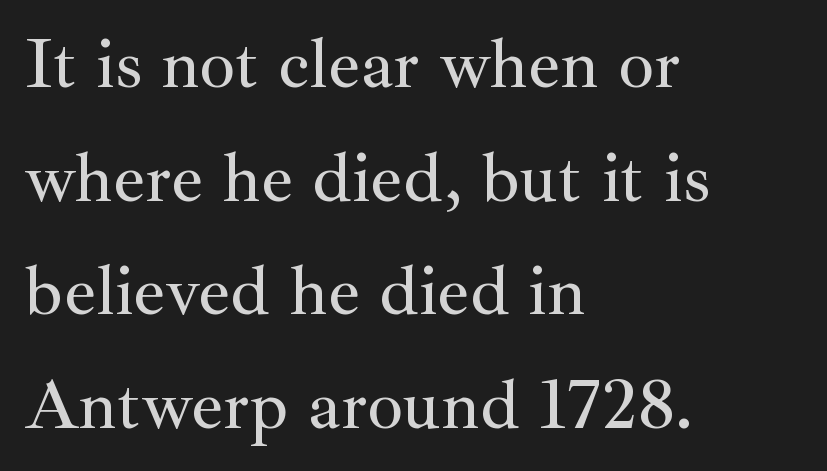
Q: Is the text italic (slanted)? A: No, it is upright.
Q: Is the typeface a serif or a sans-serif typeface? A: Serif.
Q: Is the text underlined? A: No.
Q: How is the paragraph aligned? A: Left-aligned.
Q: Is the spacing between letters normal or unusually wide? A: Normal.
Q: Is the spacing between lines tight, normal or loose? A: Normal.
Q: Width (condensed, normal, or wide)? A: Normal.
Q: Stroke contrast? A: Medium.
Q: x-height? A: Small.
Q: Monospaced? A: No.
